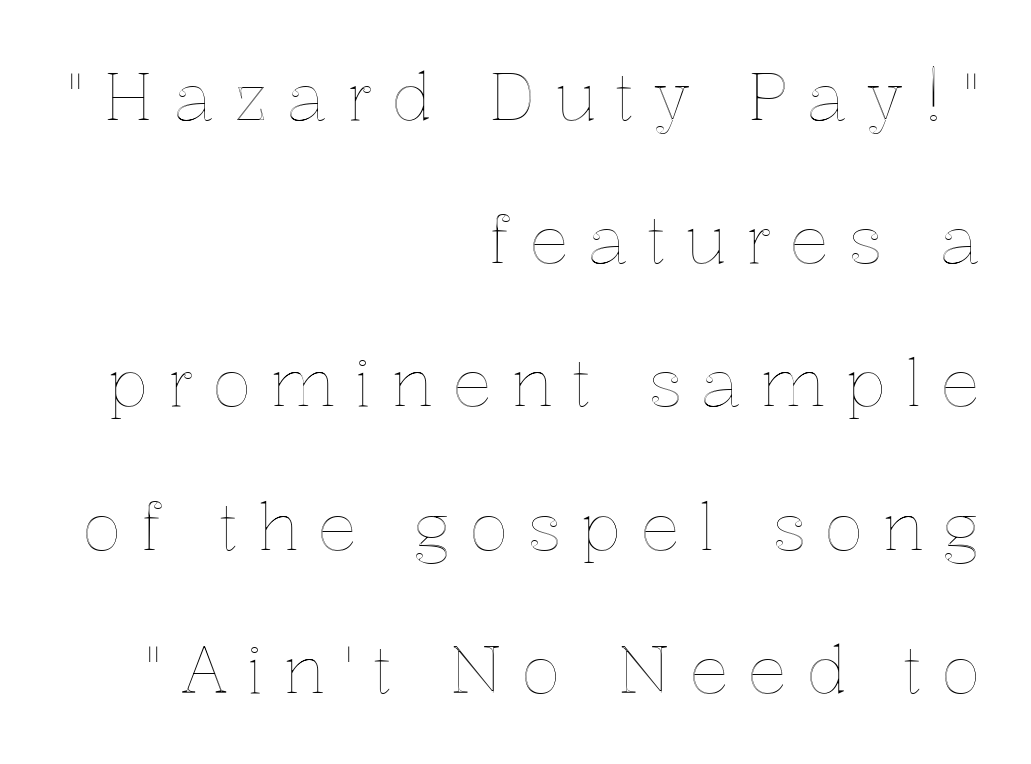
{"italic": "no", "width": "normal", "x_height": "medium", "monospaced": "no", "underline": "no", "align": "right", "line_spacing": "loose", "line_spacing_ratio": 2.17, "letter_spacing": "wide", "letter_spacing_em": 0.28, "glyph_px": 66}
